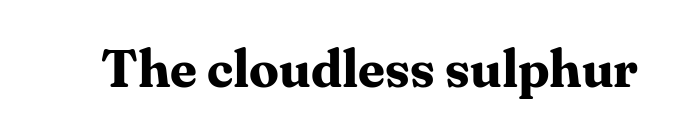
The image shows 53 px bold serif type, upright; set normal letter spacing, not underlined; medium stroke contrast and a medium x-height.
